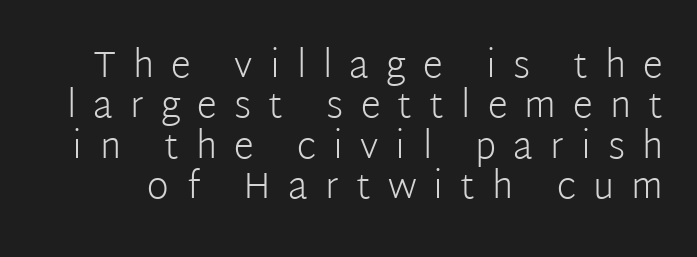
The image shows 37 px light sans-serif type, upright; set tight line spacing (1.09x), unusually wide letter spacing (+0.46 em), not underlined; low stroke contrast and a medium x-height.
